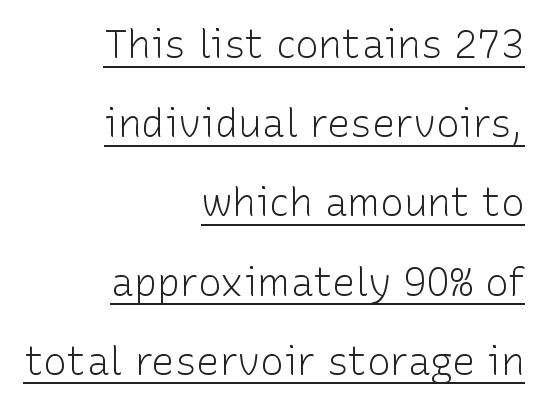
{"serif": "no", "italic": "no", "bold": "no", "weight": "light", "width": "normal", "stroke_contrast": "low", "x_height": "medium", "monospaced": "no", "underline": "yes", "align": "right", "line_spacing": "loose", "line_spacing_ratio": 2.03, "letter_spacing": "normal", "letter_spacing_em": 0.0, "glyph_px": 39}
